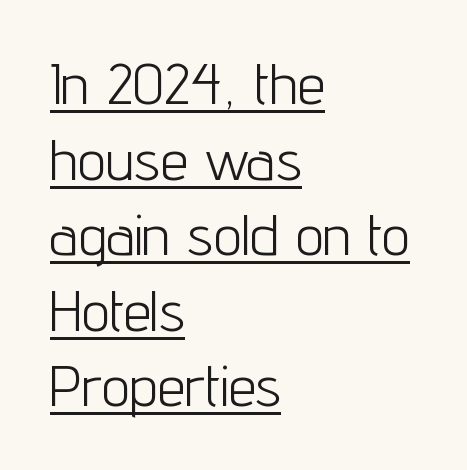
These lines are set flush left with a ragged right edge. If you measured baseline to baseline, you'd find a middling distance. Characters follow at the spacing the type designer built in. Are there feet on the stems? There aren't — it's a sans. The strokes are not fattened; the text isn't bold.
